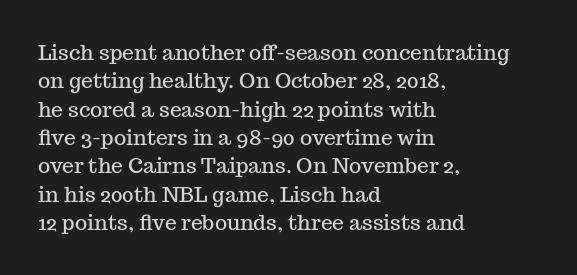
Q: Is the text italic (slanted)? A: No, it is upright.
Q: Is the text underlined? A: No.
Q: How is the paragraph aligned? A: Left-aligned.
Q: Is the spacing between letters normal or unusually wide? A: Normal.
Q: Is the spacing between lines tight, normal or loose? A: Normal.
